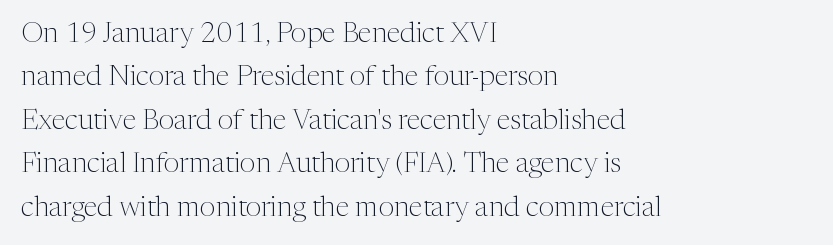
When letters stand straight like this, we call the style roman or upright. The designer left line spacing at the default. Is the letter spacing exaggerated? No — it looks like the ordinary default. Words float on clear page, feet unadorned.
